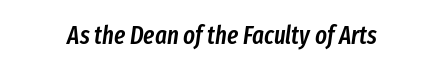
Q: Is the text bold? A: Semi-bold.
Q: Is the text italic (slanted)? A: Yes, it leans right by about 8 degrees.
Q: Is the text underlined? A: No.
Q: Is the spacing between letters normal or unusually wide? A: Normal.
